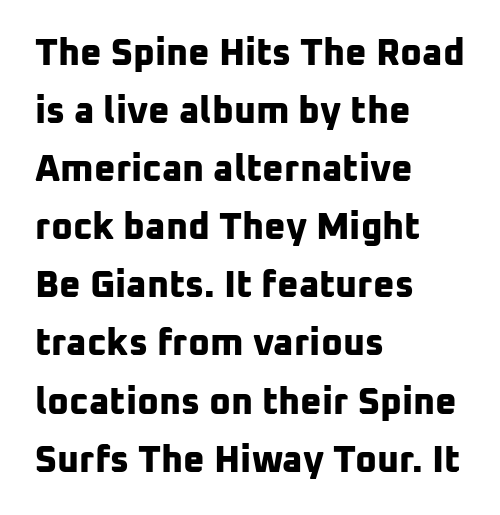
The image shows 37 px bold sans-serif type; set left-aligned, normal line spacing (1.57x), normal letter spacing, not underlined; low stroke contrast and a medium x-height.
